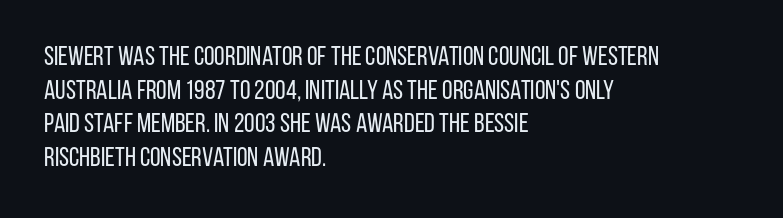
The image shows 27 px text type, upright; set left-aligned, normal line spacing (1.25x), normal letter spacing, not underlined.
